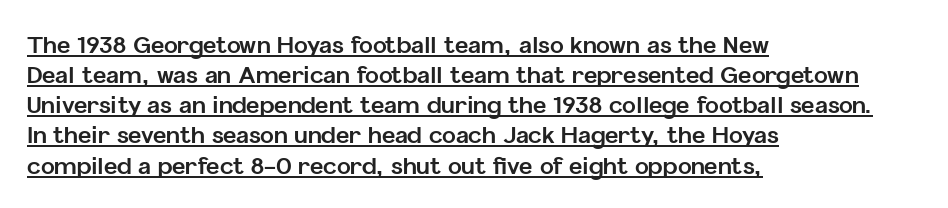
{"italic": "no", "bold": "yes", "underline": "yes", "align": "left", "line_spacing": "normal", "line_spacing_ratio": 1.31, "letter_spacing": "normal", "letter_spacing_em": 0.0, "glyph_px": 23}
